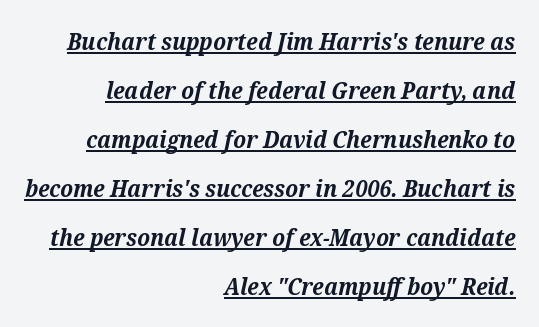
Q: Is the text bold? A: Yes.
Q: Is the text italic (slanted)? A: Yes, it leans right by about 12 degrees.
Q: Is the text underlined? A: Yes.
Q: How is the paragraph aligned? A: Right-aligned.
Q: Is the spacing between letters normal or unusually wide? A: Normal.
Q: Is the spacing between lines tight, normal or loose? A: Loose.
